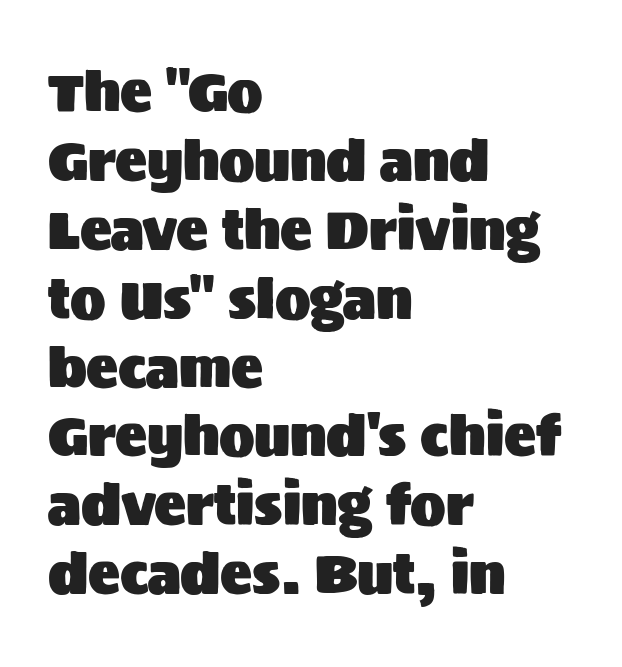
{"serif": "no", "italic": "no", "width": "normal", "stroke_contrast": "medium", "x_height": "large", "monospaced": "no", "underline": "no", "align": "left", "line_spacing": "normal", "line_spacing_ratio": 1.3, "letter_spacing": "normal", "letter_spacing_em": 0.0, "glyph_px": 53}
